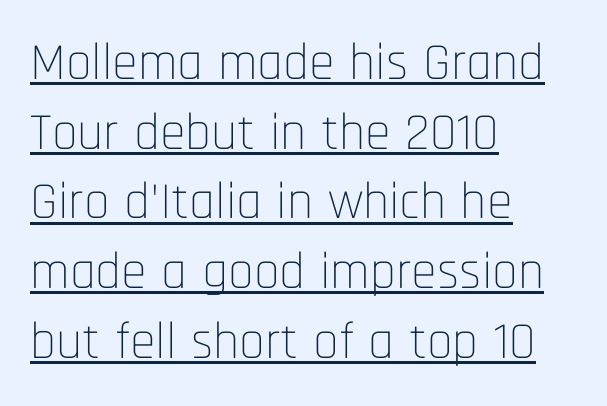
The image shows 52 px thin, condensed sans-serif type, upright; set left-aligned, normal line spacing (1.34x), normal letter spacing, underlined; low stroke contrast and a large x-height.
